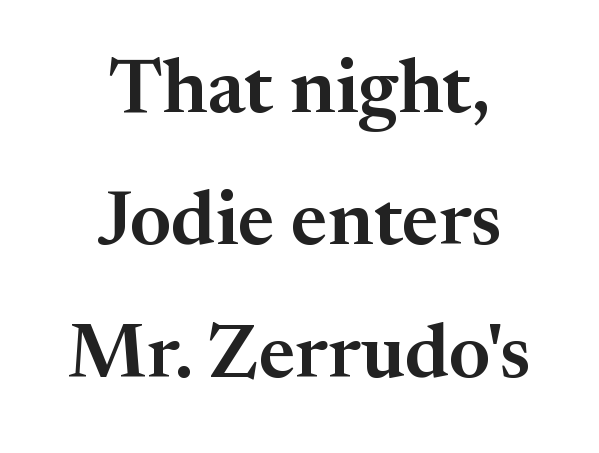
{"serif": "yes", "italic": "no", "width": "normal", "stroke_contrast": "medium", "x_height": "medium", "monospaced": "no", "underline": "no", "align": "center", "line_spacing_ratio": 1.72, "letter_spacing": "normal", "letter_spacing_em": 0.0, "glyph_px": 77}
